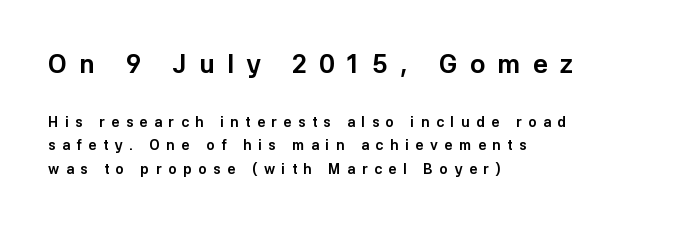
Q: Is the text bold? A: Yes.
Q: Is the text italic (slanted)? A: No, it is upright.
Q: Is the text underlined? A: No.
Q: How is the paragraph aligned? A: Left-aligned.
Q: Is the spacing between letters normal or unusually wide? A: Unusually wide.
Q: Is the spacing between lines tight, normal or loose? A: Normal.
Q: Which block of text is set in a larger size, the first (top) or the second (bottom)? A: The first (top) one.
